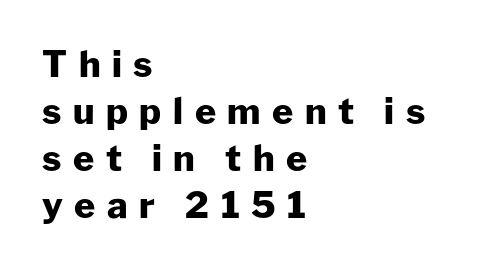
{"serif": "no", "italic": "no", "bold": "yes", "weight": "heavy", "width": "normal", "stroke_contrast": "low", "x_height": "medium", "monospaced": "no", "underline": "no", "align": "left", "line_spacing": "normal", "line_spacing_ratio": 1.31, "letter_spacing": "wide", "letter_spacing_em": 0.32, "glyph_px": 36}
